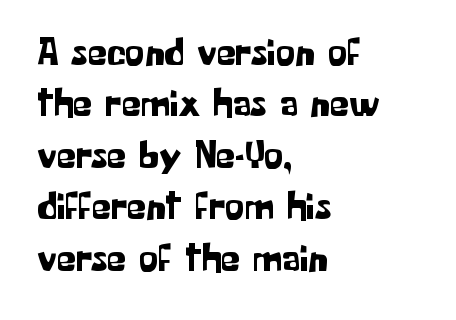
Classification — sans serif. Tracking here is standard; glyphs follow each other at the usual distance. The ragged edge is on the right, which tells us the setting is flush left. Check the space under the baseline: it is left empty.
